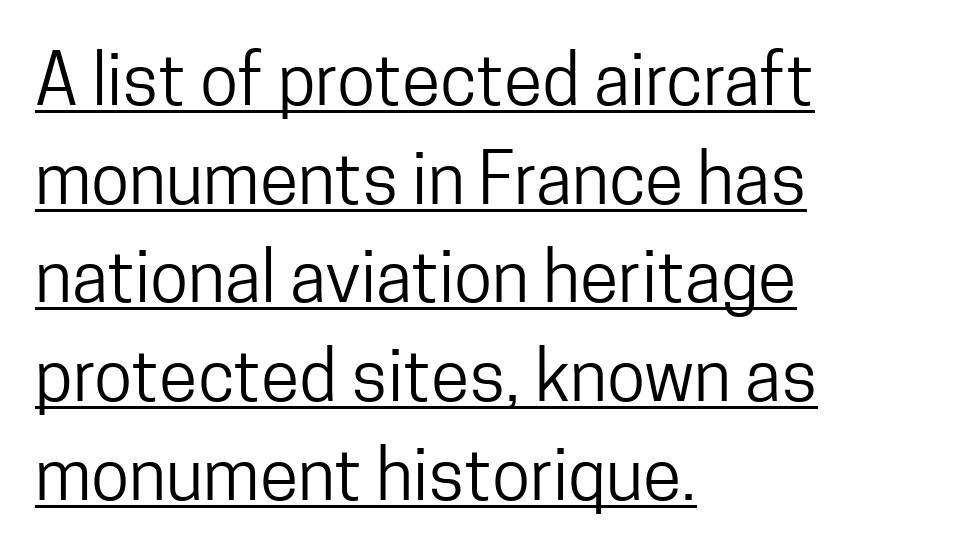
Q: Is the text bold? A: No.
Q: Is the text italic (slanted)? A: No, it is upright.
Q: Is the typeface a serif or a sans-serif typeface? A: Sans-serif.
Q: Is the text underlined? A: Yes.
Q: How is the paragraph aligned? A: Left-aligned.
Q: Is the spacing between letters normal or unusually wide? A: Normal.
Q: Is the spacing between lines tight, normal or loose? A: Normal.
Q: Width (condensed, normal, or wide)? A: Condensed.
Q: Stroke contrast? A: Low.
Q: x-height? A: Medium.
Q: Monospaced? A: No.
